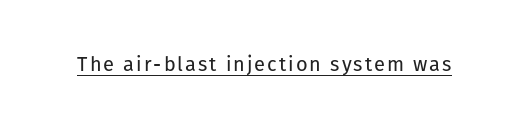
The image shows 20 px text type, upright; set underlined.
